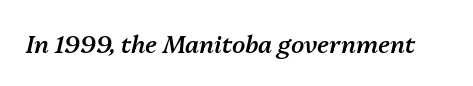
{"italic": "yes", "lean": "right", "slant_degrees": 13, "bold": "semi", "underline": "no", "letter_spacing": "normal", "letter_spacing_em": 0.0, "glyph_px": 24}
